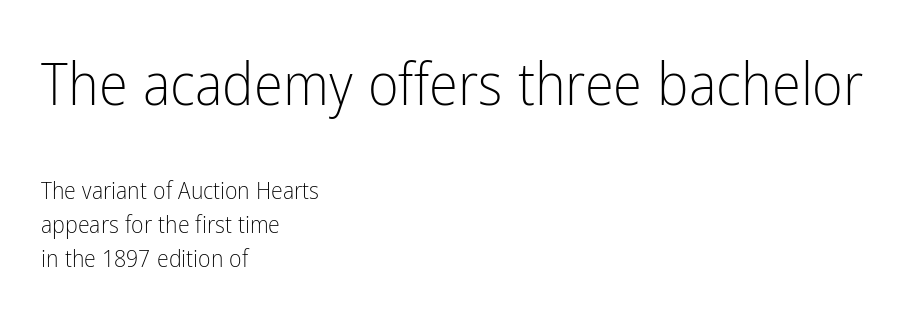
The image shows 59 px light, condensed sans-serif type, upright; set left-aligned, normal line spacing (1.43x), normal letter spacing, not underlined; the first (top) block is 2.46x larger; low stroke contrast and a medium x-height.
